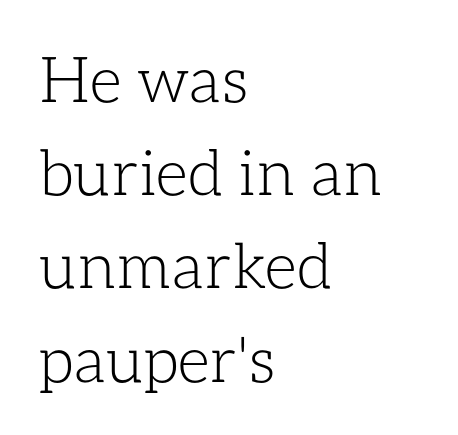
Is this a fixed-width face? No — the glyphs have proportional, varying widths. This is not heavy type; no bold has been used. Line beginnings align vertically; line endings do not. The typography opts for an upright posture over an oblique one.
